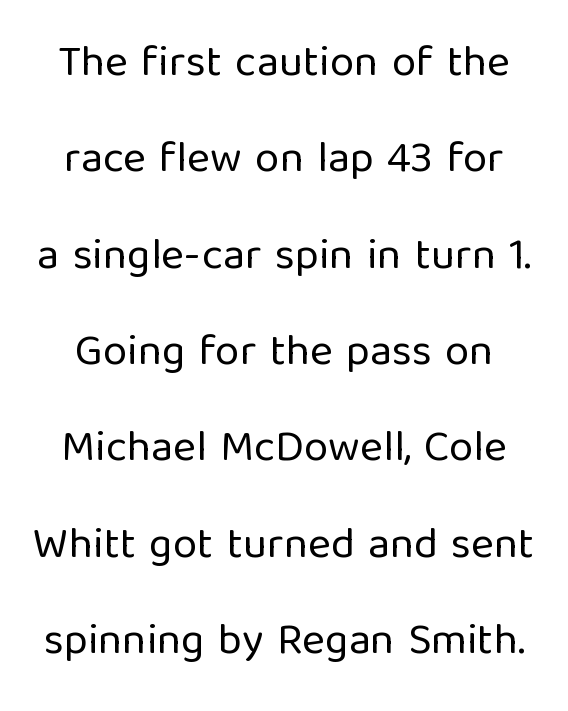
Q: Is the text bold? A: No.
Q: Is the text italic (slanted)? A: No, it is upright.
Q: Is the typeface a serif or a sans-serif typeface? A: Sans-serif.
Q: Is the text underlined? A: No.
Q: Is the spacing between letters normal or unusually wide? A: Normal.
Q: Is the spacing between lines tight, normal or loose? A: Loose.
Q: Width (condensed, normal, or wide)? A: Normal.
Q: Stroke contrast? A: Low.
Q: x-height? A: Medium.
Q: Monospaced? A: No.
